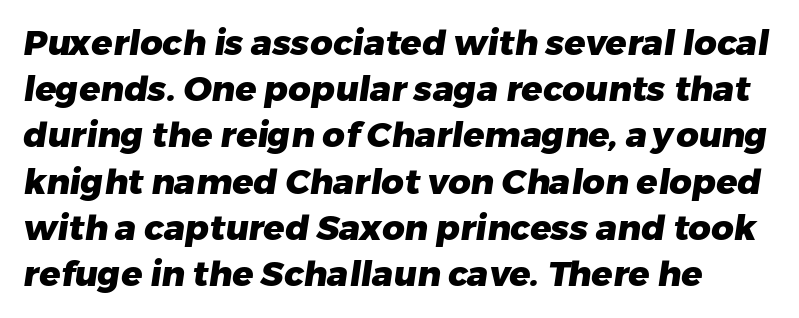
The image shows 35 px heavy sans-serif type; set left-aligned, normal line spacing (1.32x), normal letter spacing, not underlined; low stroke contrast and a medium x-height.
